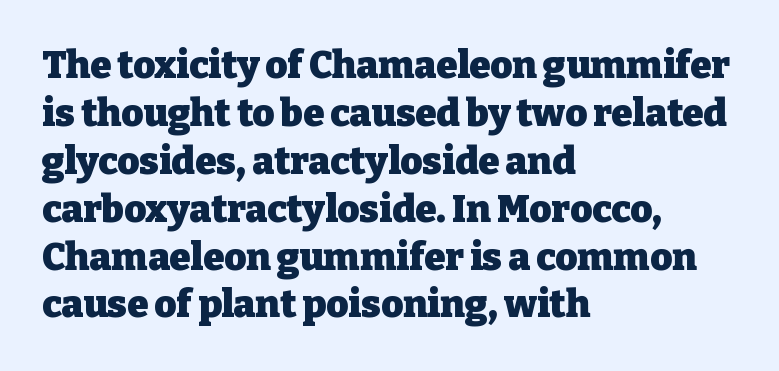
The image shows 38 px heavy serif type, upright; set left-aligned, normal line spacing (1.26x), normal letter spacing, not underlined; low stroke contrast and a medium x-height.
